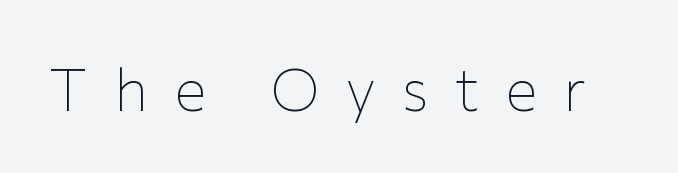
The image shows 60 px thin sans-serif type, upright; set unusually wide letter spacing (+0.44 em), not underlined; low stroke contrast and a medium x-height.
